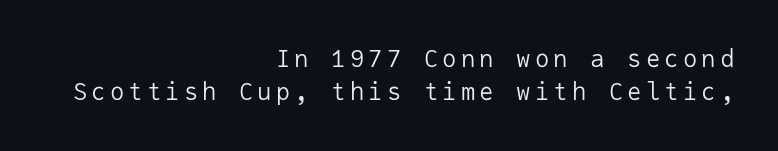
{"italic": "no", "bold": "no", "underline": "no", "align": "right", "line_spacing": "normal", "line_spacing_ratio": 1.38, "glyph_px": 24}
